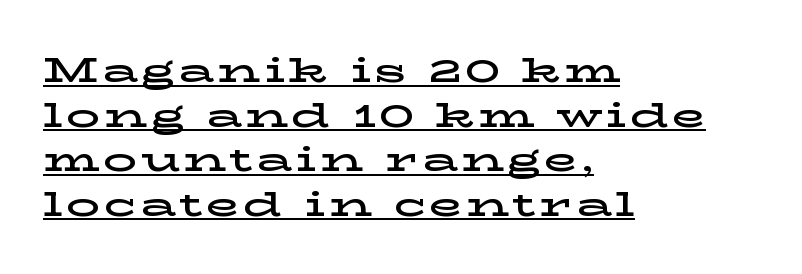
The passage is arranged the way most books set body copy — flush left. A continuous stroke trails under the words, as in a hyperlink. The block of text has a typical density, with ordinary space between rows. Varying glyph widths throughout — classic text-font behaviour. A typesetter would label this face a serif.
